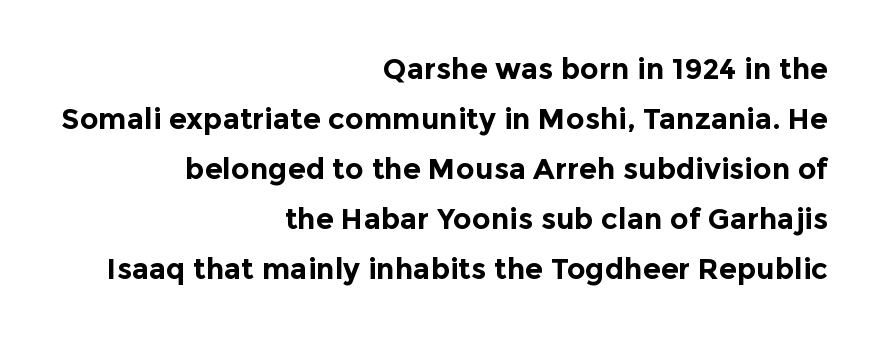
{"serif": "no", "italic": "no", "bold": "yes", "weight": "bold", "width": "normal", "x_height": "medium", "monospaced": "no", "underline": "no", "align": "right", "line_spacing_ratio": 1.72, "letter_spacing": "normal", "letter_spacing_em": 0.0, "glyph_px": 29}
